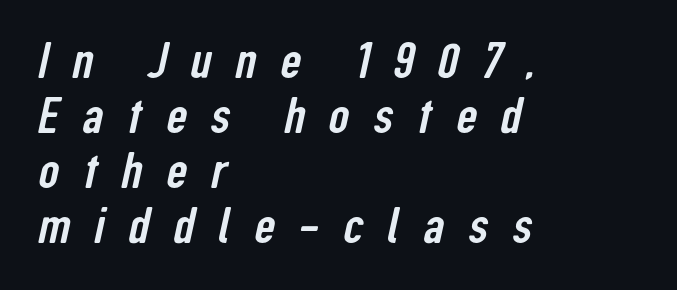
{"serif": "no", "width": "condensed", "stroke_contrast": "low", "x_height": "medium", "monospaced": "no", "underline": "no", "align": "left", "line_spacing": "tight", "line_spacing_ratio": 1.08, "letter_spacing": "wide", "letter_spacing_em": 0.47, "glyph_px": 51}
